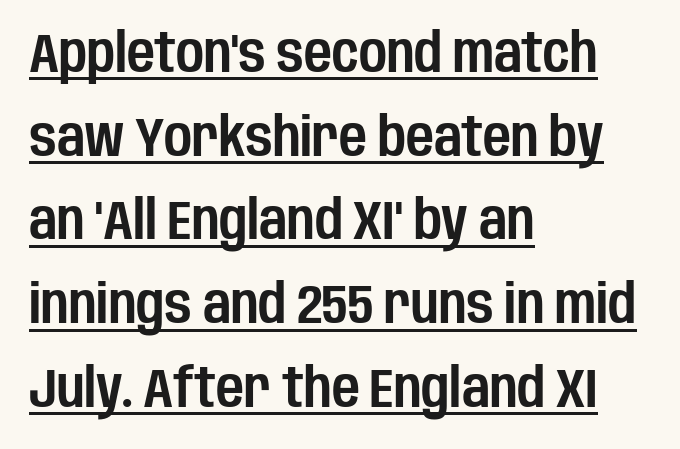
The image shows 54 px condensed sans-serif type, upright; set left-aligned, normal line spacing (1.55x), normal letter spacing, underlined; low stroke contrast and a large x-height.
